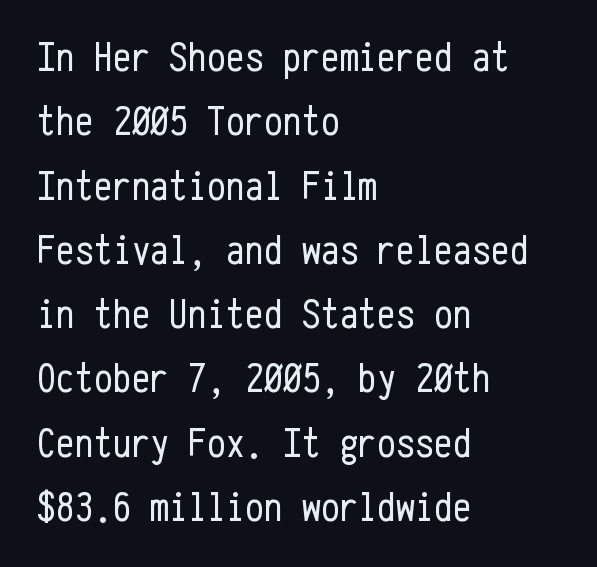
Heft: none added — not bold. Compared with typical paragraphs, the rows here are spaced about the same. You can tell from the bare stems that sans-serif type was used. The strip under each line holds only bare page.
